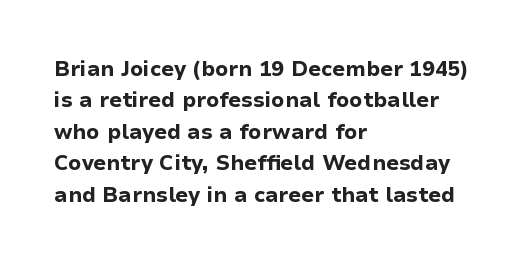
Q: Is the text bold? A: Yes.
Q: Is the text italic (slanted)? A: No, it is upright.
Q: Is the text underlined? A: No.
Q: How is the paragraph aligned? A: Left-aligned.
Q: Is the spacing between letters normal or unusually wide? A: Normal.
Q: Is the spacing between lines tight, normal or loose? A: Normal.
